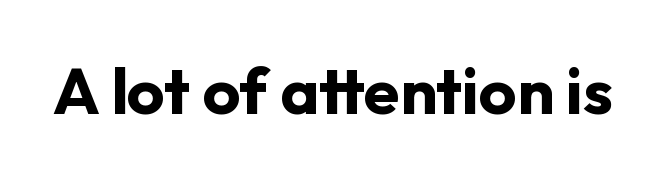
{"serif": "no", "italic": "no", "bold": "yes", "weight": "bold", "width": "normal", "stroke_contrast": "low", "x_height": "medium", "monospaced": "no", "underline": "no", "letter_spacing": "normal", "letter_spacing_em": 0.0, "glyph_px": 65}
